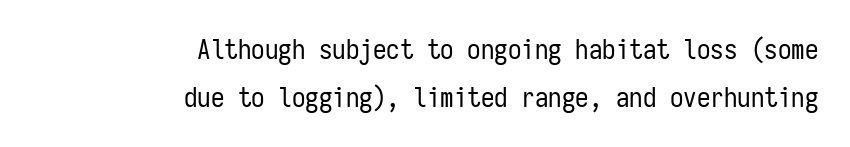
The string is rendered with underlining switched off. Nobody touched the tracking dial on this one. This sample is right-justified, so line beginnings fall wherever the words allow. Each stroke keeps to a modest, everyday thickness or less. The type sits square on the baseline with zero lean.
